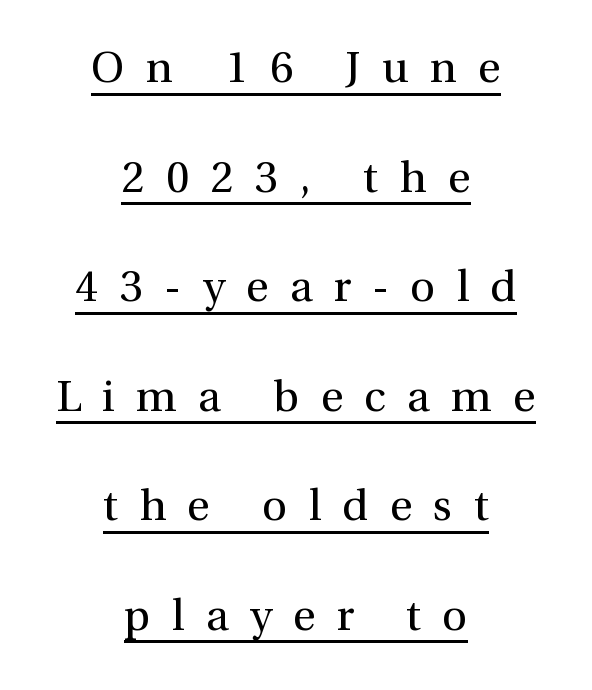
Q: Is the text bold? A: No.
Q: Is the text italic (slanted)? A: No, it is upright.
Q: Is the typeface a serif or a sans-serif typeface? A: Serif.
Q: Is the text underlined? A: Yes.
Q: How is the paragraph aligned? A: Centered.
Q: Is the spacing between letters normal or unusually wide? A: Unusually wide.
Q: Is the spacing between lines tight, normal or loose? A: Loose.
Q: Width (condensed, normal, or wide)? A: Normal.
Q: x-height? A: Medium.
Q: Monospaced? A: No.
